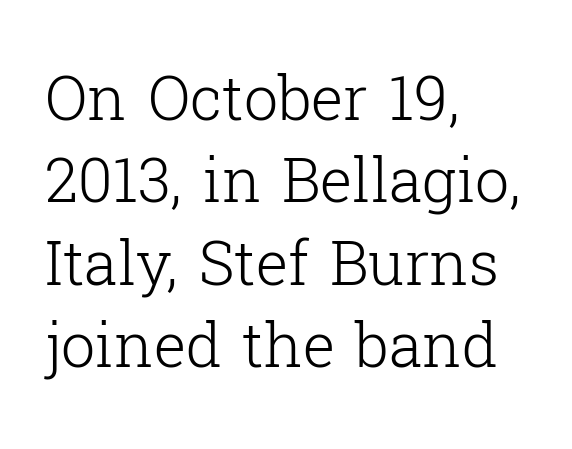
The image shows 61 px light serif type, upright; set left-aligned, normal line spacing (1.35x), normal letter spacing, not underlined; low stroke contrast and a medium x-height.
